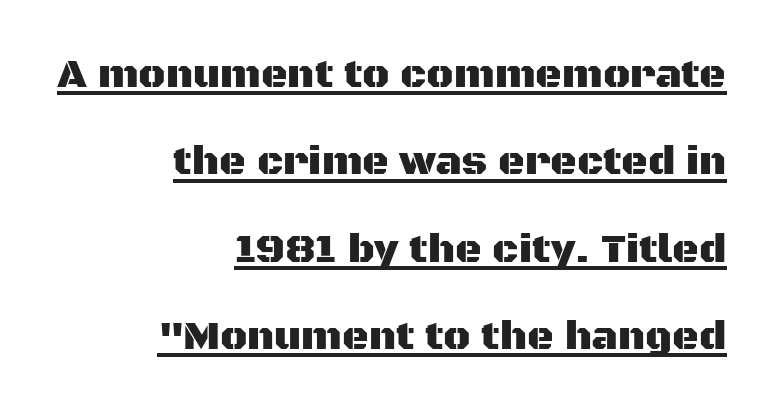
Q: Is the text italic (slanted)? A: No, it is upright.
Q: Is the typeface a serif or a sans-serif typeface? A: Sans-serif.
Q: Is the text underlined? A: Yes.
Q: How is the paragraph aligned? A: Right-aligned.
Q: Is the spacing between letters normal or unusually wide? A: Normal.
Q: Is the spacing between lines tight, normal or loose? A: Loose.
Q: Width (condensed, normal, or wide)? A: Normal.
Q: Stroke contrast? A: Medium.
Q: x-height? A: Large.
Q: Monospaced? A: No.
